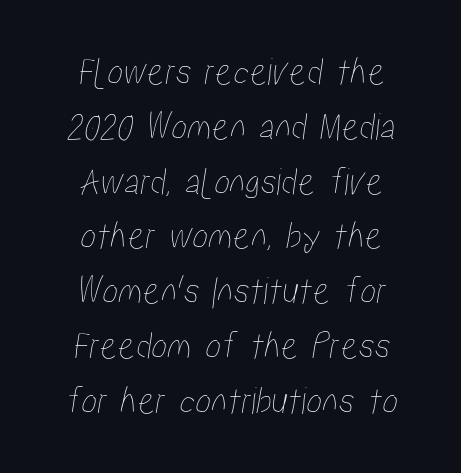
Q: Is the text underlined? A: No.
Q: Is the spacing between letters normal or unusually wide? A: Normal.
Q: Is the spacing between lines tight, normal or loose? A: Normal.
Q: Width (condensed, normal, or wide)? A: Condensed.
Q: Stroke contrast? A: Low.
Q: x-height? A: Medium.
Q: Monospaced? A: No.
